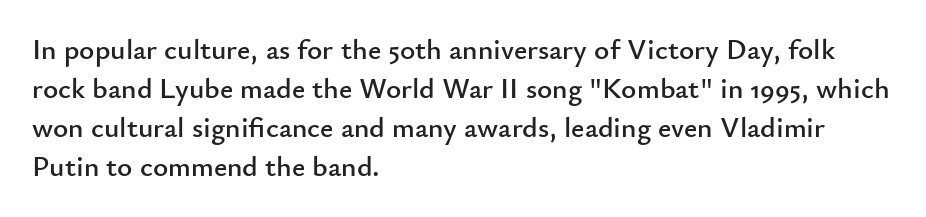
Tall strokes in this sample are plumb rather than angled. Alignment: flush left. What kind of face is this? One without serifs — a sans. Each row of text sits above clean, open space. Compared with typical paragraphs, the rows here are spaced about the same.
